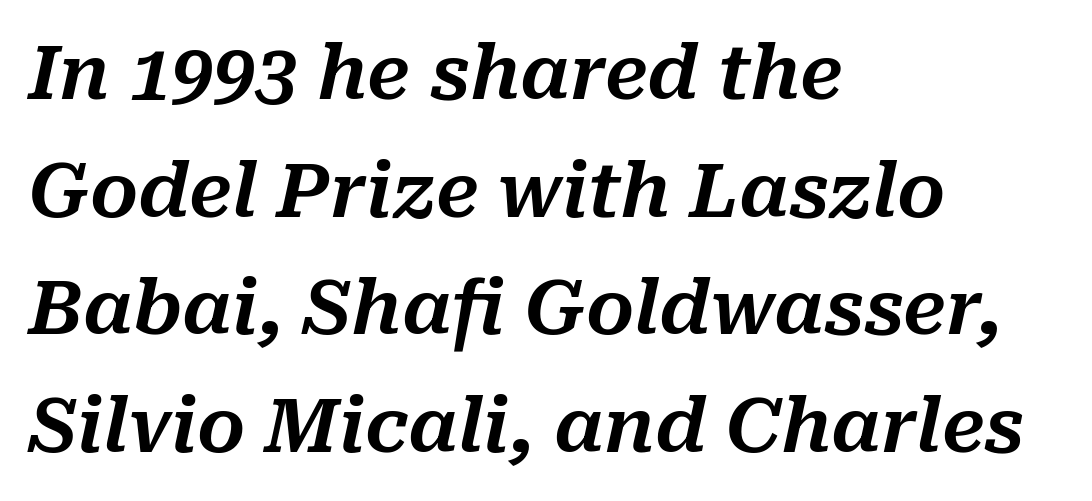
{"italic": "yes", "lean": "right", "slant_degrees": 10, "width": "normal", "stroke_contrast": "medium", "x_height": "medium", "monospaced": "no", "underline": "no", "align": "left", "line_spacing": "normal", "line_spacing_ratio": 1.57, "letter_spacing": "normal", "letter_spacing_em": 0.0, "glyph_px": 75}
